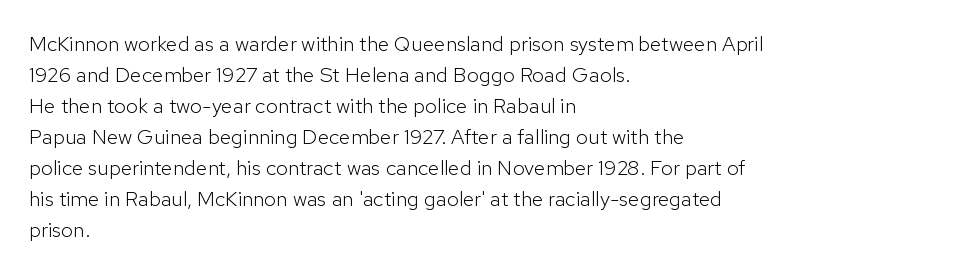
Q: Is the text bold? A: No.
Q: Is the text italic (slanted)? A: No, it is upright.
Q: Is the text underlined? A: No.
Q: How is the paragraph aligned? A: Left-aligned.
Q: Is the spacing between letters normal or unusually wide? A: Normal.
Q: Is the spacing between lines tight, normal or loose? A: Normal.
